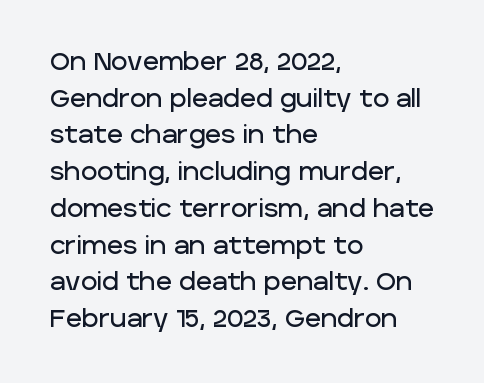
{"italic": "no", "underline": "no", "align": "left", "line_spacing": "normal", "line_spacing_ratio": 1.47, "letter_spacing": "normal", "letter_spacing_em": 0.0, "glyph_px": 25}
